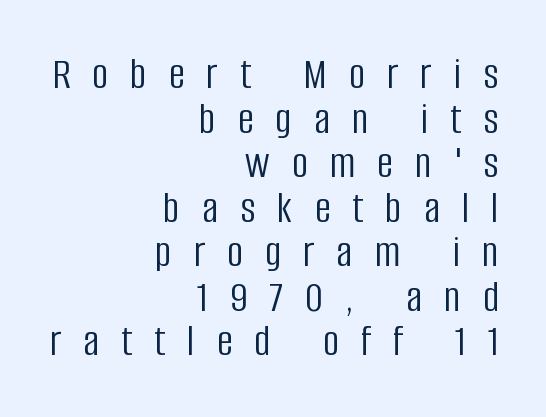
The image shows 45 px light, condensed sans-serif type, upright; set right-aligned, tight line spacing (0.99x), unusually wide letter spacing (+0.49 em), not underlined; low stroke contrast and a large x-height.
